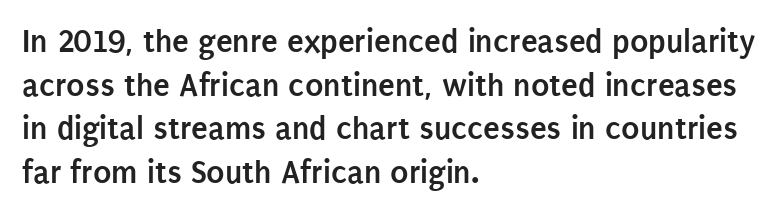
The image shows 34 px semibold, condensed sans-serif type, upright; set left-aligned, normal line spacing (1.28x), normal letter spacing, not underlined; low stroke contrast and a large x-height.
